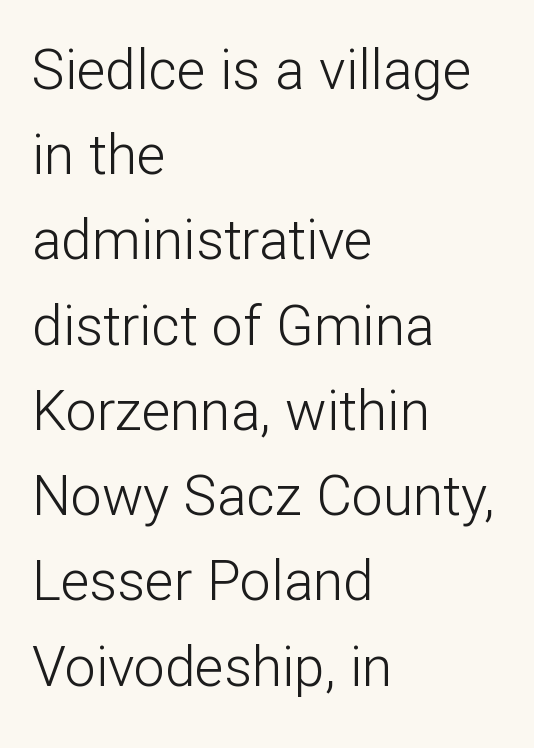
{"serif": "no", "italic": "no", "bold": "no", "weight": "light", "width": "normal", "stroke_contrast": "low", "x_height": "medium", "monospaced": "no", "underline": "no", "align": "left", "line_spacing": "normal", "line_spacing_ratio": 1.55, "letter_spacing": "normal", "letter_spacing_em": 0.0, "glyph_px": 55}
